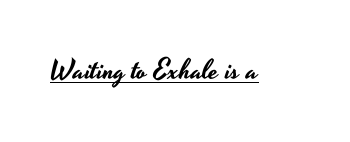
{"serif": "no", "width": "wide", "stroke_contrast": "low", "x_height": "small", "monospaced": "no", "underline": "yes", "letter_spacing": "normal", "letter_spacing_em": 0.0, "glyph_px": 28}
